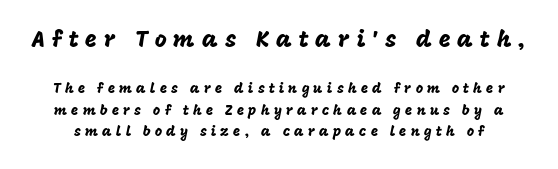
The image shows 23 px text type; set normal line spacing (1.52x), unusually wide letter spacing (+0.29 em), not underlined; the first (top) block is 1.64x larger.
